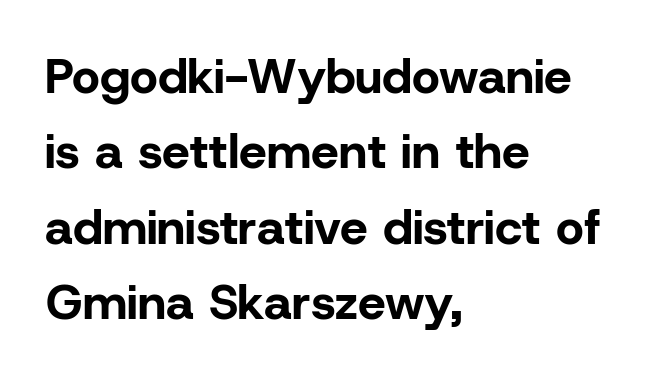
Q: Is the text bold? A: Yes.
Q: Is the text italic (slanted)? A: No, it is upright.
Q: Is the typeface a serif or a sans-serif typeface? A: Sans-serif.
Q: Is the text underlined? A: No.
Q: How is the paragraph aligned? A: Left-aligned.
Q: Is the spacing between letters normal or unusually wide? A: Normal.
Q: Is the spacing between lines tight, normal or loose? A: Normal.
Q: Width (condensed, normal, or wide)? A: Normal.
Q: Stroke contrast? A: Low.
Q: x-height? A: Medium.
Q: Monospaced? A: No.
